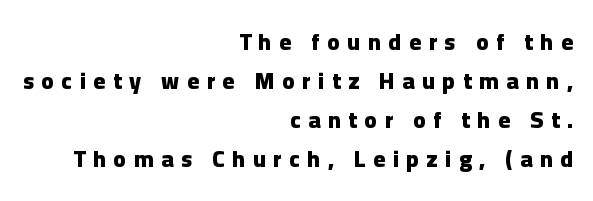
{"italic": "no", "bold": "yes", "underline": "no", "align": "right", "line_spacing": "normal", "line_spacing_ratio": 1.69, "letter_spacing": "wide", "letter_spacing_em": 0.33, "glyph_px": 23}
